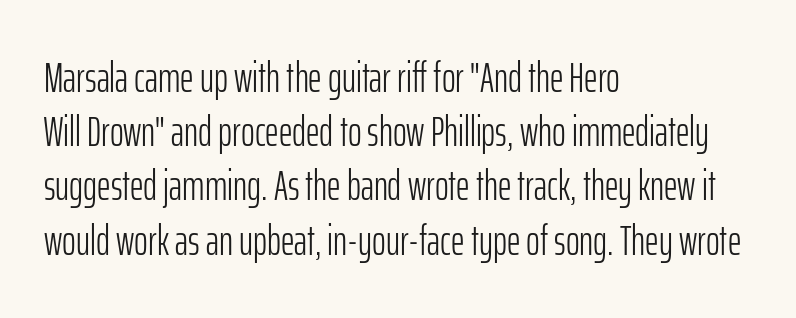
This sample uses plain, unmodified letter spacing. In CSS terms this would be text-align: left. A normal amount of white space separates one row of letters from the next. The face used here is proportionally spaced, like ordinary book or web type. Is the type heavy? It reads as light-to-regular instead. Every character sits straight up, as roman type does.
